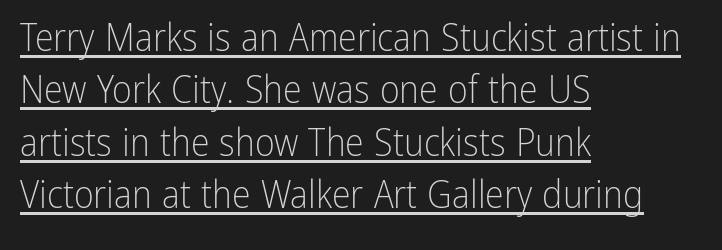
The image shows 38 px light, condensed sans-serif type, upright; set left-aligned, normal line spacing (1.38x), normal letter spacing, underlined; low stroke contrast and a medium x-height.
